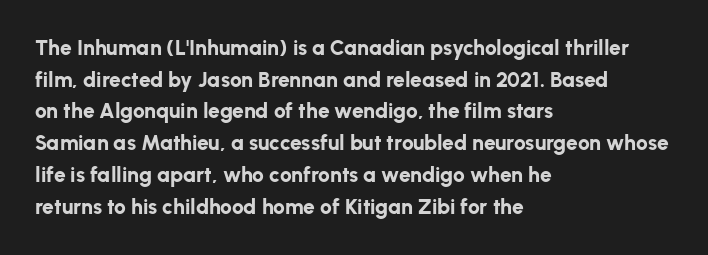
This is roman type, the default non-slanted kind. Observe the ordinary spacing: letters are neighbours, not strangers. The space between consecutive lines is moderate. Leftover space on each line is placed entirely after the last word. The string is rendered with underlining switched off. What weight is shown? A full bold with thick strokes.
